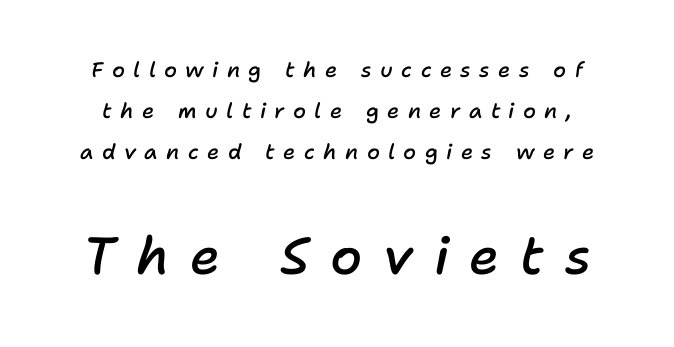
Q: Is the text bold? A: Semi-bold.
Q: Is the text italic (slanted)? A: Yes, it leans right by about 11 degrees.
Q: Is the text underlined? A: No.
Q: Is the spacing between letters normal or unusually wide? A: Unusually wide.
Q: Is the spacing between lines tight, normal or loose? A: Loose.
Q: Which block of text is set in a larger size, the first (top) or the second (bottom)? A: The second (bottom) one.
Q: Width (condensed, normal, or wide)? A: Normal.
Q: Stroke contrast? A: Low.
Q: x-height? A: Medium.
Q: Monospaced? A: No.
